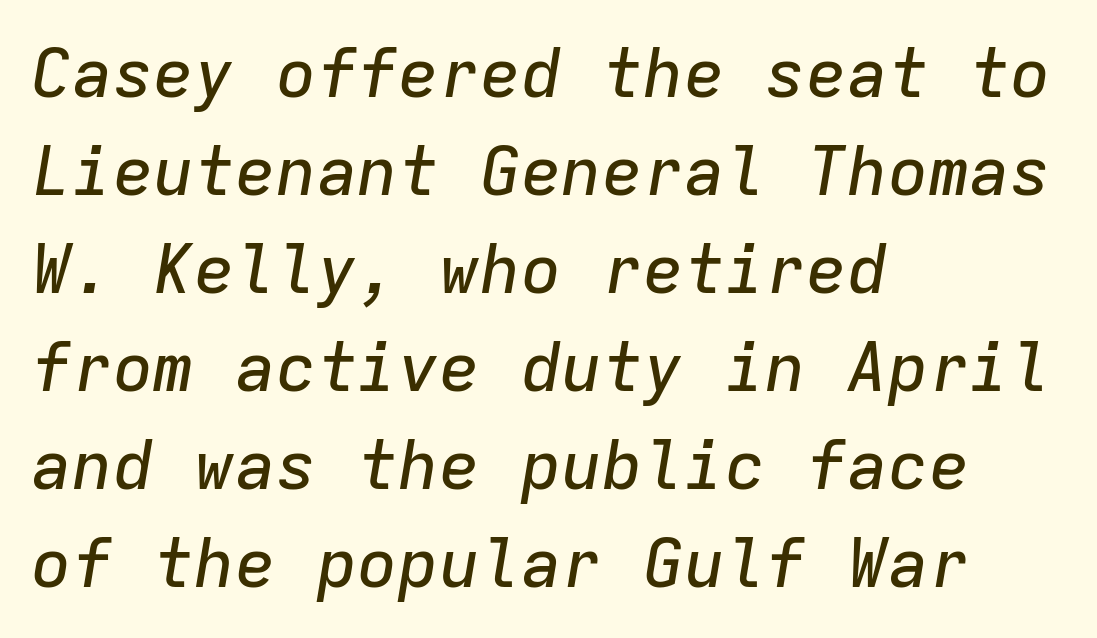
{"italic": "yes", "lean": "right", "slant_degrees": 9, "width": "normal", "stroke_contrast": "low", "x_height": "medium", "monospaced": "yes", "underline": "no", "align": "left", "line_spacing": "normal", "line_spacing_ratio": 1.44, "letter_spacing": "normal", "letter_spacing_em": 0.0, "glyph_px": 68}
